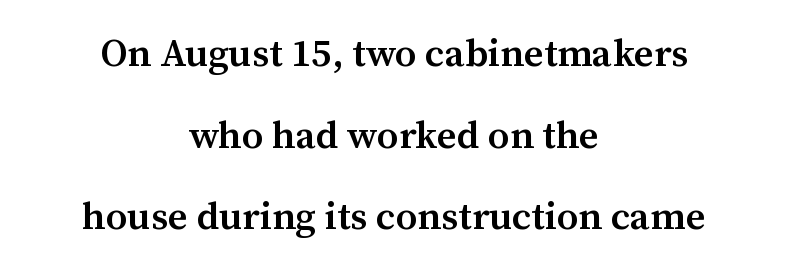
The image shows 39 px semibold serif type, upright; set centered, loose line spacing (2.09x), normal letter spacing, not underlined; medium stroke contrast and a medium x-height.
